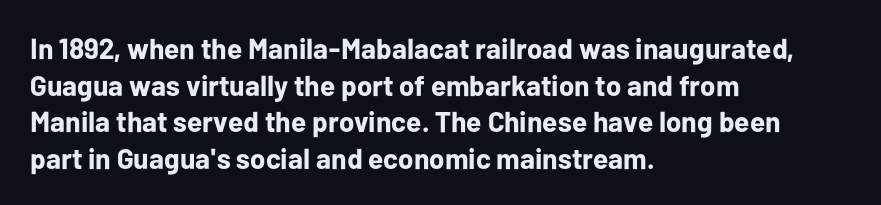
The face used here is proportionally spaced, like ordinary book or web type. Letters rest on an invisible, unmarked baseline. Does the weight exceed regular? Yes, all the way to bold. Are there feet on the stems? There aren't — it's a sans. Is the letter spacing exaggerated? No — it looks like the ordinary default.
